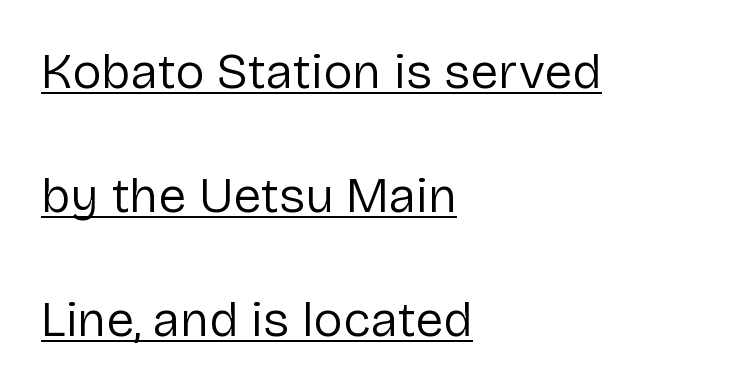
Q: Is the text bold? A: No.
Q: Is the text italic (slanted)? A: No, it is upright.
Q: Is the typeface a serif or a sans-serif typeface? A: Sans-serif.
Q: Is the text underlined? A: Yes.
Q: How is the paragraph aligned? A: Left-aligned.
Q: Is the spacing between letters normal or unusually wide? A: Normal.
Q: Is the spacing between lines tight, normal or loose? A: Loose.
Q: Width (condensed, normal, or wide)? A: Normal.
Q: Stroke contrast? A: Low.
Q: x-height? A: Medium.
Q: Monospaced? A: No.
